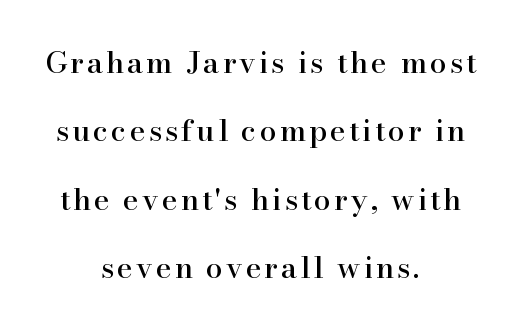
The leading is generous, giving the passage an open texture. Ordinary non-slanted type is in use. The passage shown is not underscored anywhere. The lines in this sample share a center point and differ in where they start and stop.
